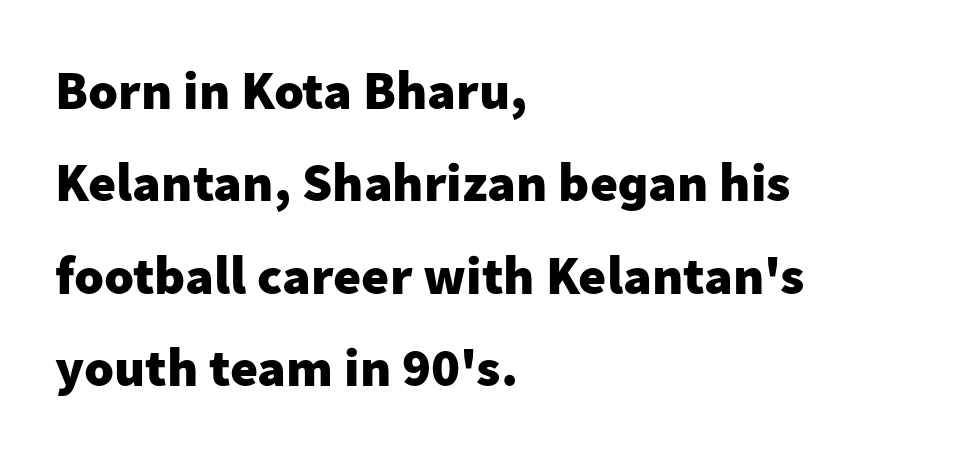
{"serif": "no", "italic": "no", "bold": "yes", "weight": "heavy", "width": "normal", "stroke_contrast": "low", "x_height": "medium", "monospaced": "no", "underline": "no", "align": "left", "line_spacing_ratio": 1.71, "letter_spacing": "normal", "letter_spacing_em": 0.0, "glyph_px": 54}
